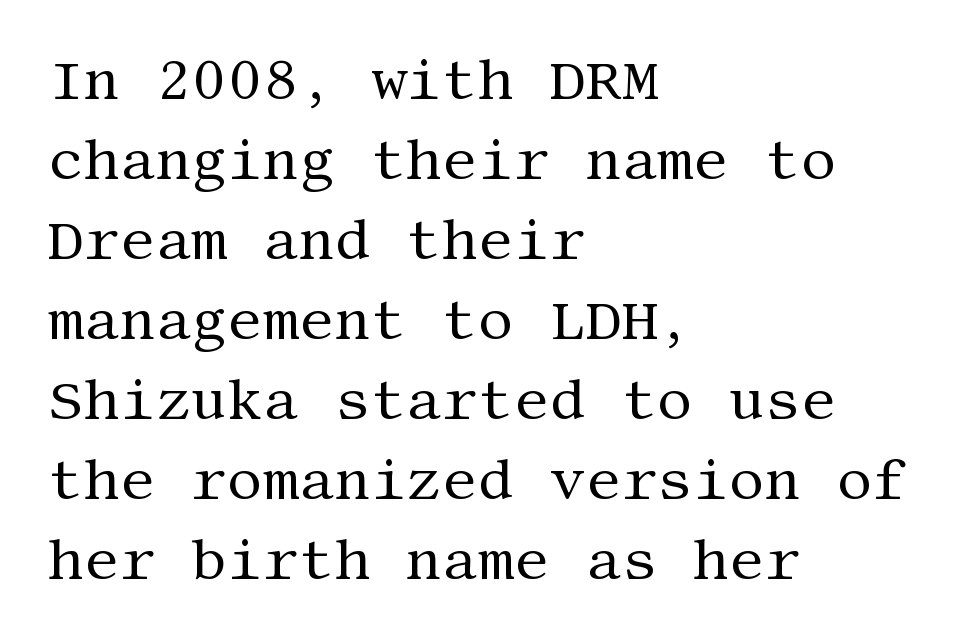
Q: Is the text bold? A: No.
Q: Is the text italic (slanted)? A: No, it is upright.
Q: Is the typeface a serif or a sans-serif typeface? A: Serif.
Q: Is the text underlined? A: No.
Q: How is the paragraph aligned? A: Left-aligned.
Q: Is the spacing between letters normal or unusually wide? A: Normal.
Q: Is the spacing between lines tight, normal or loose? A: Normal.
Q: Width (condensed, normal, or wide)? A: Normal.
Q: Stroke contrast? A: Medium.
Q: x-height? A: Large.
